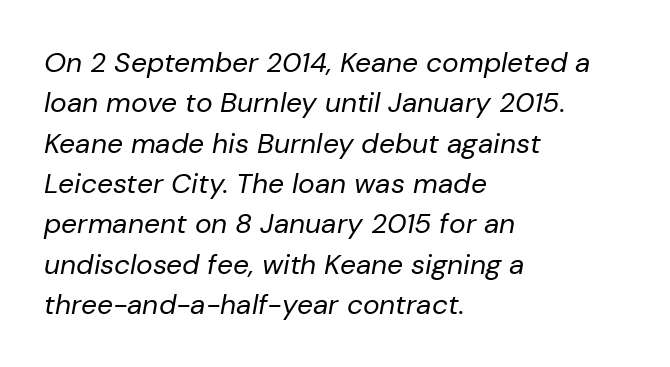
{"italic": "yes", "lean": "right", "slant_degrees": 10, "bold": "no", "weight": "regular", "width": "normal", "stroke_contrast": "low", "x_height": "medium", "monospaced": "no", "underline": "no", "align": "left", "line_spacing": "normal", "line_spacing_ratio": 1.44, "letter_spacing": "normal", "letter_spacing_em": 0.0, "glyph_px": 28}
